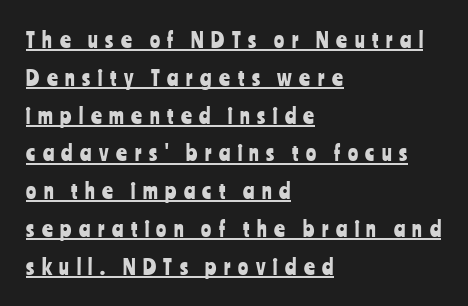
{"italic": "no", "underline": "yes", "align": "left", "line_spacing_ratio": 1.8, "letter_spacing": "wide", "letter_spacing_em": 0.36, "glyph_px": 21}
